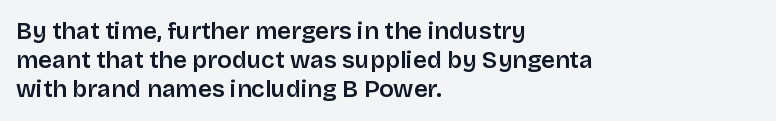
Q: Is the text bold? A: Semi-bold.
Q: Is the text italic (slanted)? A: No, it is upright.
Q: Is the text underlined? A: No.
Q: How is the paragraph aligned? A: Left-aligned.
Q: Is the spacing between letters normal or unusually wide? A: Normal.
